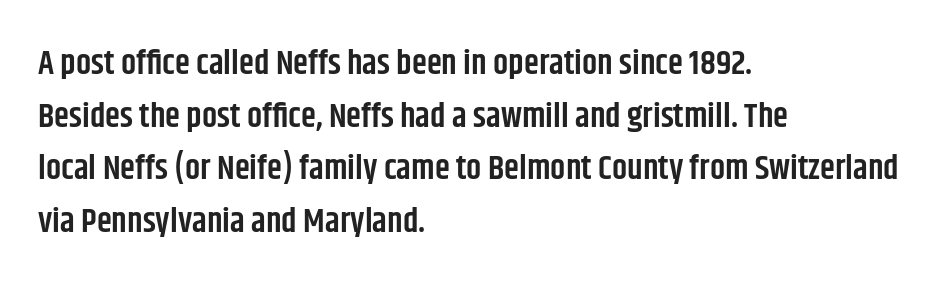
Q: Is the text bold? A: Semi-bold.
Q: Is the text italic (slanted)? A: No, it is upright.
Q: Is the typeface a serif or a sans-serif typeface? A: Sans-serif.
Q: Is the text underlined? A: No.
Q: How is the paragraph aligned? A: Left-aligned.
Q: Is the spacing between letters normal or unusually wide? A: Normal.
Q: Is the spacing between lines tight, normal or loose? A: Normal.
Q: Width (condensed, normal, or wide)? A: Condensed.
Q: Stroke contrast? A: Low.
Q: x-height? A: Large.
Q: Monospaced? A: No.
